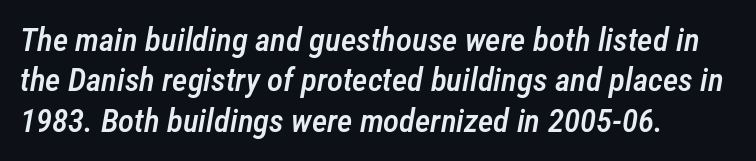
The image shows 33 px semibold, condensed type, italic (leaning right); set left-aligned, line spacing 1.22x, normal letter spacing, not underlined; low stroke contrast and a medium x-height.
